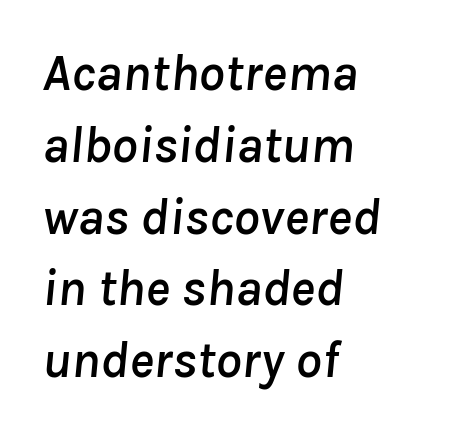
Descender tails drop into unmarked territory. These lines are rendered in a variable-pitch font. The face used here has a pronounced slope to its letters. What stands out about the letter spacing? Nothing — it is the standard amount.
